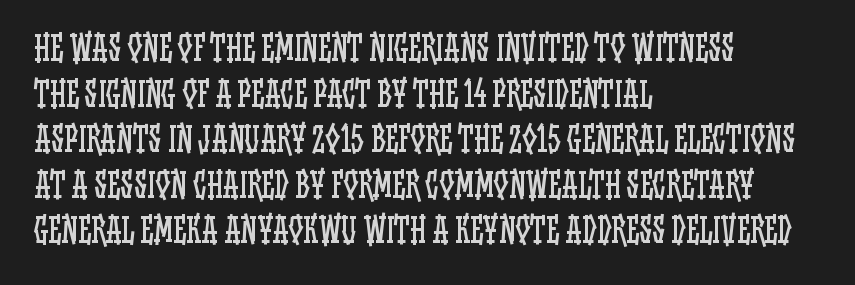
Do the characters align in a grid? No, the font is proportional. Is there any slant? The stems are plumb. Check under the words: just untouched page. Normally led — the rows are evenly, conventionally spaced.
